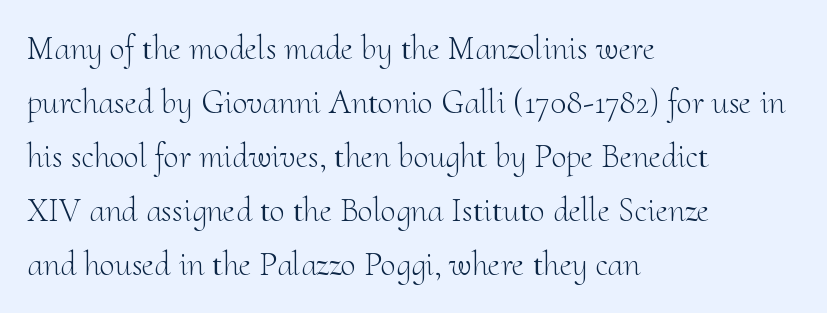
Q: Is the text bold? A: No.
Q: Is the text italic (slanted)? A: No, it is upright.
Q: Is the typeface a serif or a sans-serif typeface? A: Serif.
Q: Is the text underlined? A: No.
Q: How is the paragraph aligned? A: Left-aligned.
Q: Is the spacing between letters normal or unusually wide? A: Normal.
Q: Is the spacing between lines tight, normal or loose? A: Normal.
Q: Width (condensed, normal, or wide)? A: Normal.
Q: Stroke contrast? A: Medium.
Q: x-height? A: Small.
Q: Monospaced? A: No.
